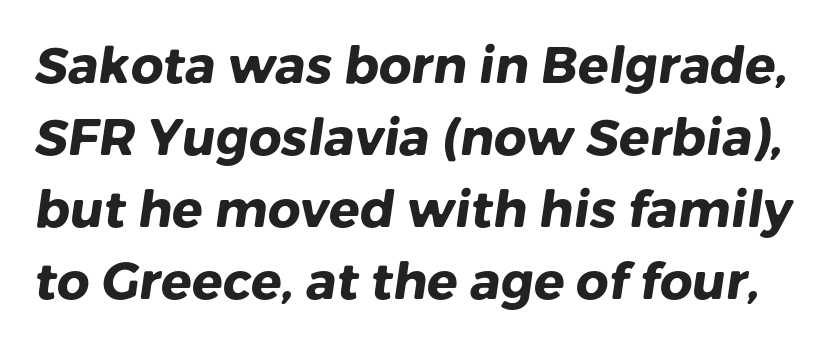
{"serif": "no", "bold": "yes", "weight": "heavy", "width": "normal", "stroke_contrast": "low", "x_height": "medium", "monospaced": "no", "underline": "no", "line_spacing": "normal", "line_spacing_ratio": 1.41, "letter_spacing": "normal", "letter_spacing_em": 0.0, "glyph_px": 51}
